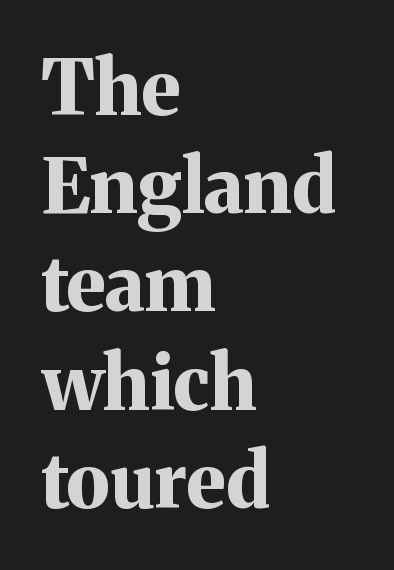
Line spacing here is normal. Quick note: not italic, upright. You could call the tracking neutral — neither tight nor loose. The ragged edge is on the right, which tells us the setting is flush left. The characters look thick and weighty, a clear bold.
